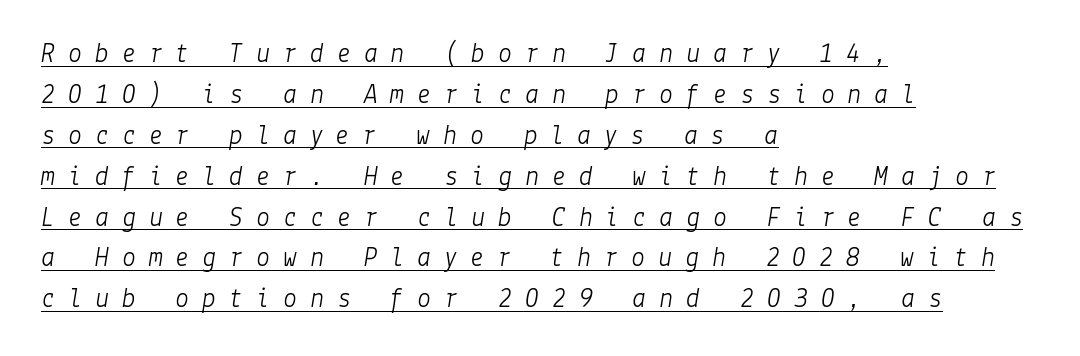
The image shows 28 px light type, italic (leaning right); set left-aligned, normal line spacing (1.46x), unusually wide letter spacing (+0.46 em), underlined; low stroke contrast and a medium x-height.
